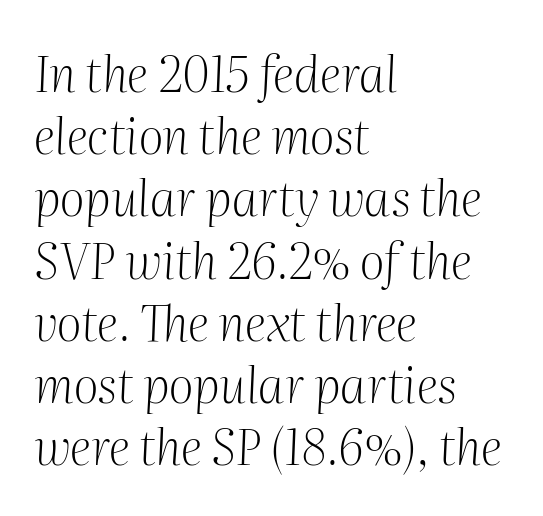
Q: Is the text bold? A: No.
Q: Is the text italic (slanted)? A: Yes, it leans right by about 2 degrees.
Q: Is the typeface a serif or a sans-serif typeface? A: Serif.
Q: Is the text underlined? A: No.
Q: How is the paragraph aligned? A: Left-aligned.
Q: Is the spacing between letters normal or unusually wide? A: Normal.
Q: Is the spacing between lines tight, normal or loose? A: Normal.
Q: Width (condensed, normal, or wide)? A: Normal.
Q: Stroke contrast? A: Medium.
Q: x-height? A: Medium.
Q: Monospaced? A: No.
